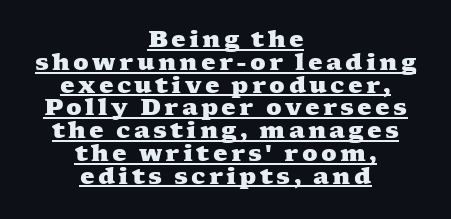
The image shows 23 px bold type; set centered, tight line spacing (0.99x), underlined.
